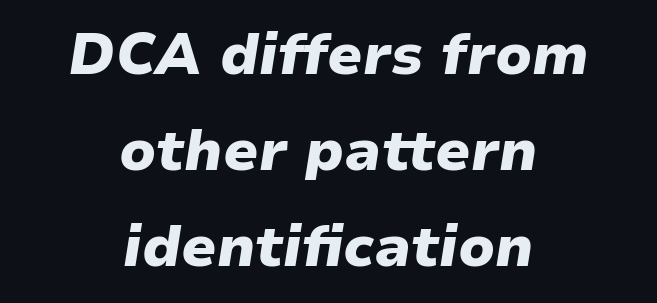
Q: Is the text bold? A: Yes.
Q: Is the text italic (slanted)? A: Yes, it leans right by about 9 degrees.
Q: Is the text underlined? A: No.
Q: How is the paragraph aligned? A: Centered.
Q: Is the spacing between letters normal or unusually wide? A: Normal.
Q: Is the spacing between lines tight, normal or loose? A: Normal.
Q: Width (condensed, normal, or wide)? A: Normal.
Q: Stroke contrast? A: Low.
Q: x-height? A: Medium.
Q: Monospaced? A: No.
